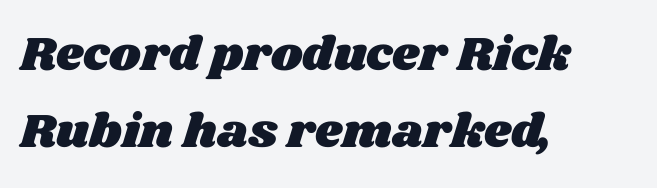
The gaps between neighbouring characters are ordinary and unremarkable. The setting favours the left margin, as ordinary paragraphs usually do. Do the characters align in a grid? No, the font is proportional. Quick note: underline off. Whoever set this chose a conventional vertical rhythm.
